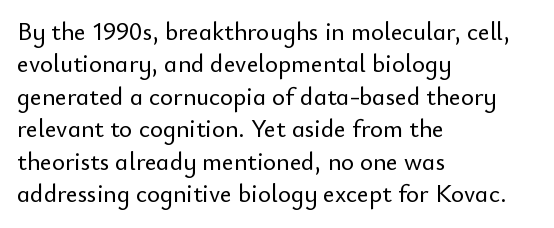
Is there much room between lines? A standard amount, neither cramped nor airy. The passage shown is not underscored anywhere. Visually the block forms a straight wall on the left and a jagged coastline on the right. The lettering holds an erect, upright posture throughout. This rendering leaves character spacing at its baseline value.
